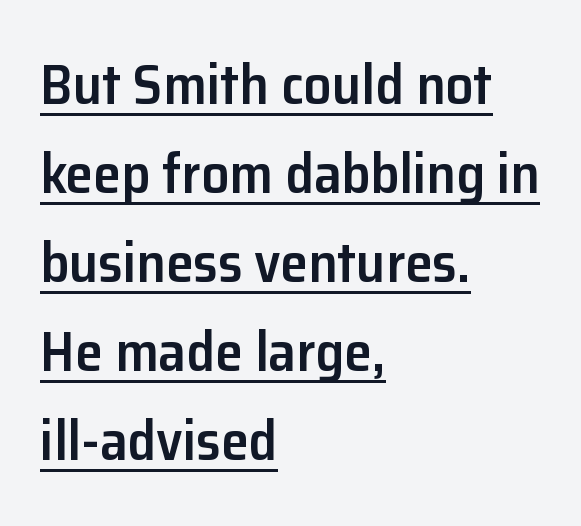
This sample has the flowing, uneven cadence of proportional lettering. The letters stand straight up with perfectly vertical stems. The rows are spaced the way most documents space them. In CSS terms this would be text-align: left. The font family rendered here belongs to the sans-serif group. Glyph-to-glyph distance matches everyday printed text.
